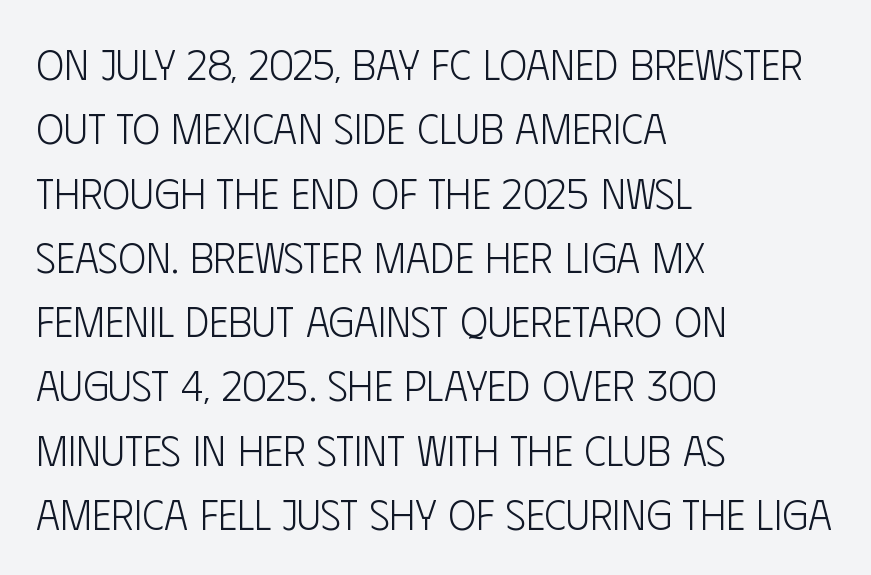
{"serif": "no", "italic": "no", "bold": "no", "weight": "light", "width": "condensed", "stroke_contrast": "low", "x_height": "large", "monospaced": "no", "underline": "no", "align": "left", "line_spacing": "normal", "line_spacing_ratio": 1.53, "letter_spacing": "normal", "letter_spacing_em": 0.0, "glyph_px": 42}
